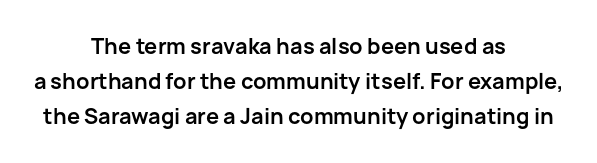
{"italic": "no", "bold": "yes", "underline": "no", "align": "center", "line_spacing": "normal", "line_spacing_ratio": 1.67, "letter_spacing": "normal", "letter_spacing_em": 0.0, "glyph_px": 21}
